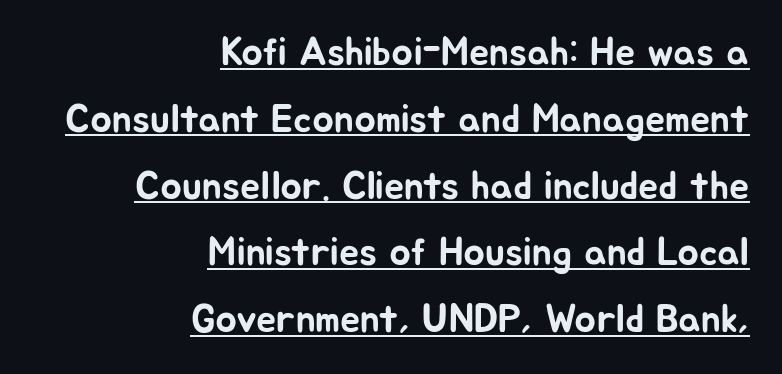
What's the leading like? Ordinary, nothing unusual. The axis of the letterforms is exactly vertical. Right-aligned paragraph, ragged on the left. The passage shown has conventional tracking throughout. Proportional: the letters do not fall into vertical columns. Emphasis is given by a line drawn under the lettering.
